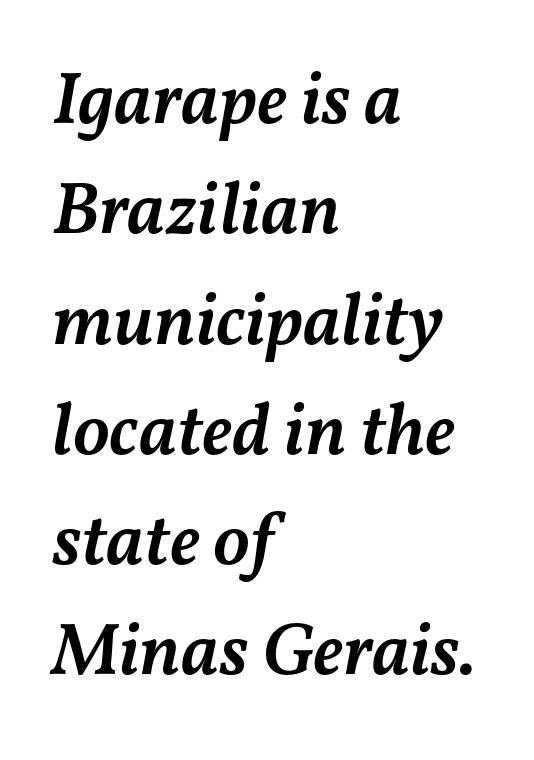
The image shows 74 px semibold type, italic (leaning right); set left-aligned, normal line spacing (1.49x), normal letter spacing, not underlined; medium stroke contrast and a medium x-height.
